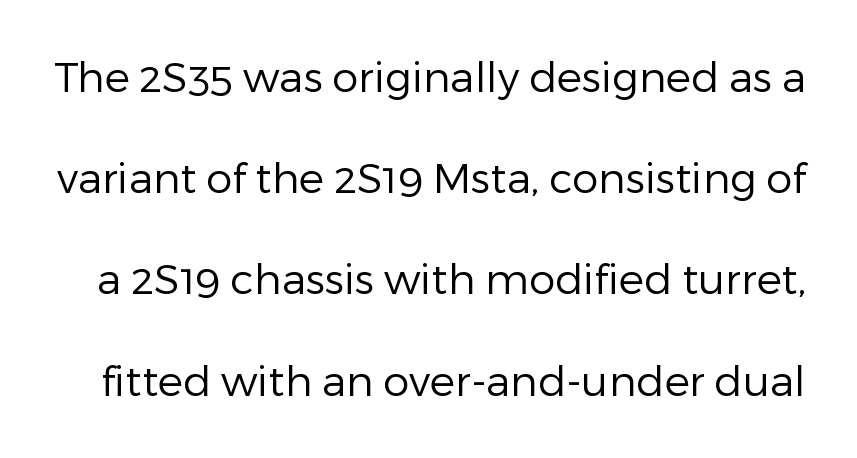
Loosely led — the rows are spread out. The font is comparable to plain body text, perhaps lighter. This sample uses an upright cut, with every glyph sitting square on the baseline. Spacing verdict: proportional, widths tailored to each character. The face used here is rendered with its standard letterfit.
